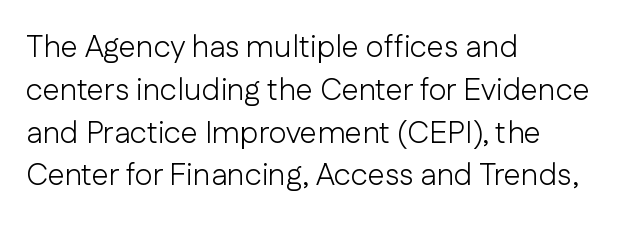
The image shows 31 px light sans-serif type, upright; set left-aligned, normal line spacing (1.38x), normal letter spacing, not underlined; low stroke contrast and a medium x-height.
